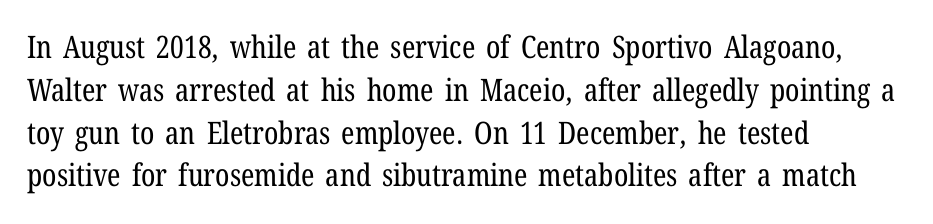
The image shows 31 px regular-weight, condensed serif type, upright; set left-aligned, normal line spacing (1.38x), normal letter spacing, not underlined; low stroke contrast and a medium x-height.
